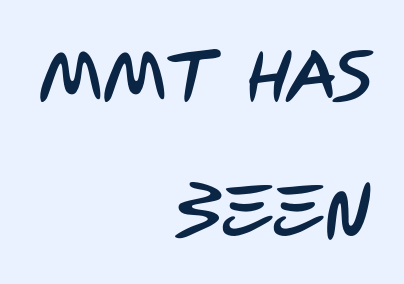
The image shows 74 px condensed sans-serif type; set right-aligned, line spacing 1.81x, normal letter spacing, not underlined; low stroke contrast and a large x-height.
